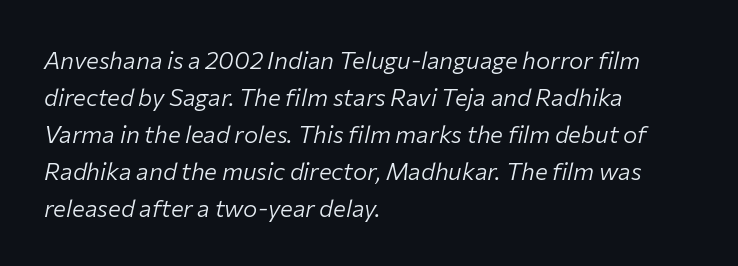
Yep, that's italic — everything's leaning. The space beneath each line is pristine and unruled. Horizontal bands of white between lines are of average thickness. The strokes are not fattened; the text isn't bold. Here the glyphs are tracked normally, forming tight word shapes. Reading down the block, your eye returns to a fixed left position each line.
